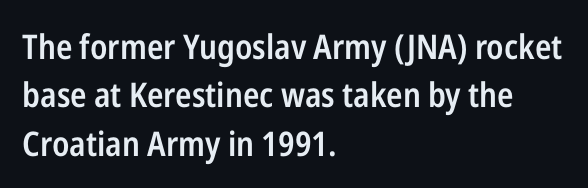
The image shows 34 px semibold, condensed sans-serif type, upright; set left-aligned, normal line spacing (1.42x), normal letter spacing, not underlined; low stroke contrast and a medium x-height.
